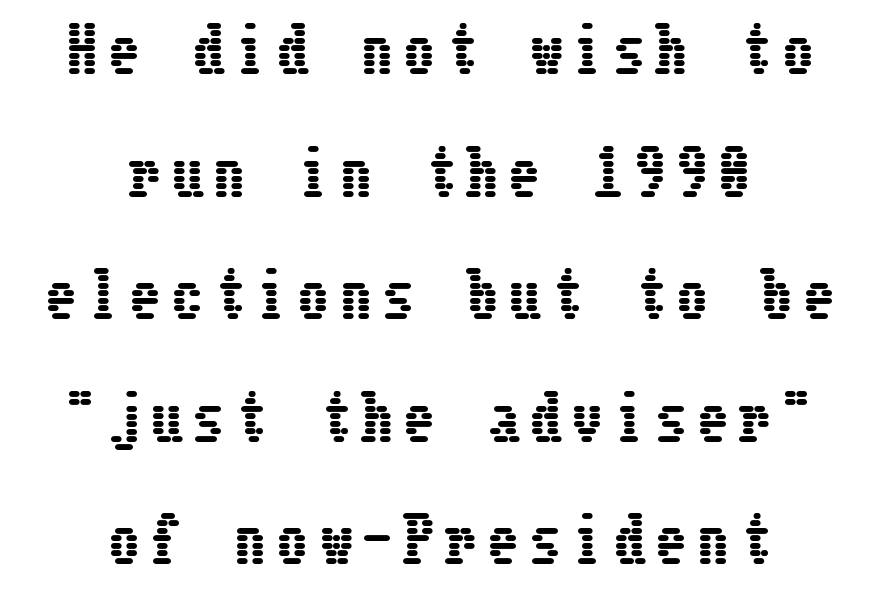
The area under the type is left untouched. Upright lettering throughout. One glance says open: line gaps are wider than usual. The text block is weighted toward neither margin, spreading evenly from the middle.
